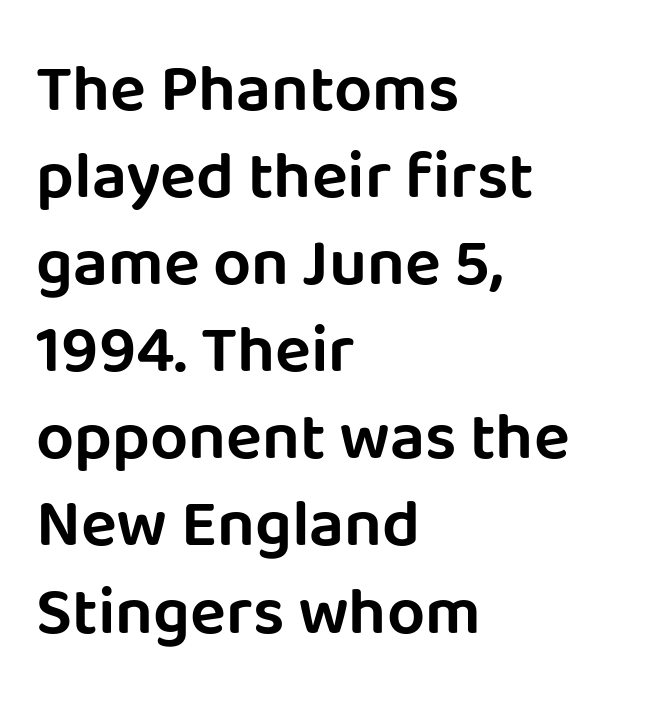
The image shows 67 px sans-serif type, upright; set left-aligned, normal line spacing (1.3x), normal letter spacing, not underlined; low stroke contrast and a large x-height.
